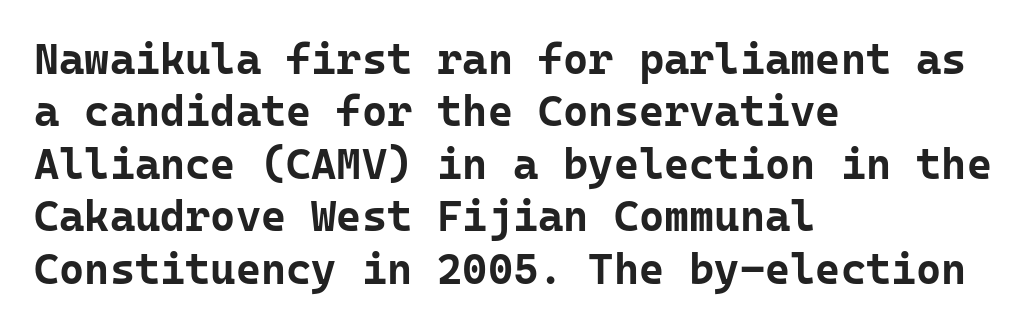
Q: Is the text bold? A: Yes.
Q: Is the text italic (slanted)? A: No, it is upright.
Q: Is the typeface a serif or a sans-serif typeface? A: Sans-serif.
Q: Is the text underlined? A: No.
Q: How is the paragraph aligned? A: Left-aligned.
Q: Is the spacing between letters normal or unusually wide? A: Normal.
Q: Width (condensed, normal, or wide)? A: Normal.
Q: Stroke contrast? A: Low.
Q: x-height? A: Medium.
Q: Monospaced? A: Yes.
